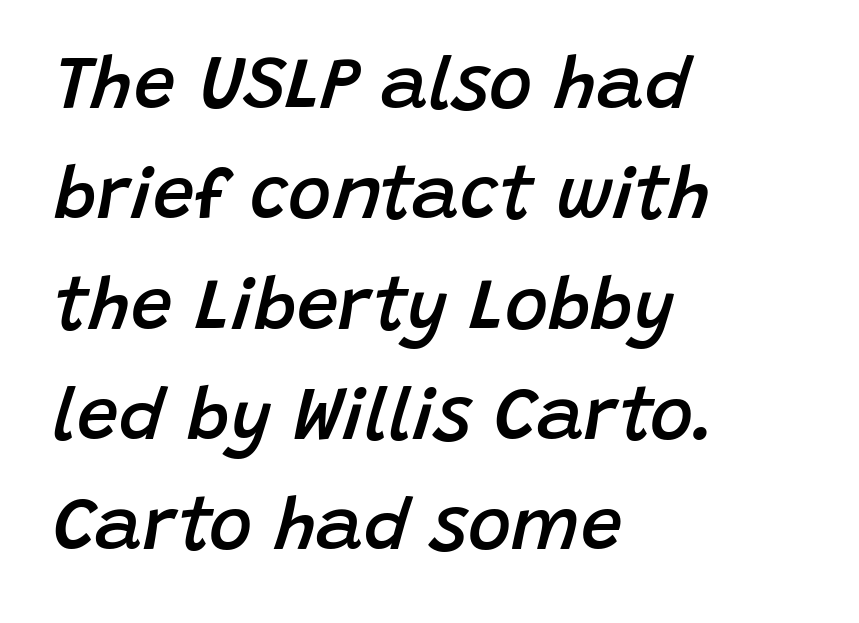
The image shows 74 px semibold type, italic (leaning right); set left-aligned, normal line spacing (1.49x), normal letter spacing, not underlined; low stroke contrast and a large x-height.
